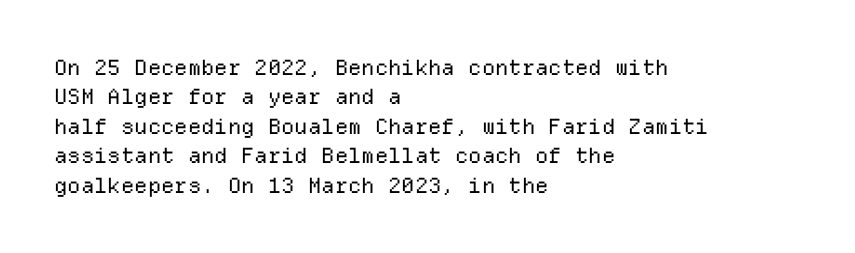
Q: Is the text bold? A: No.
Q: Is the text italic (slanted)? A: No, it is upright.
Q: Is the text underlined? A: No.
Q: How is the paragraph aligned? A: Left-aligned.
Q: Is the spacing between letters normal or unusually wide? A: Normal.
Q: Is the spacing between lines tight, normal or loose? A: Normal.
